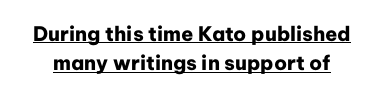
The image shows 20 px bold type, upright; set normal line spacing (1.47x), normal letter spacing, underlined.
